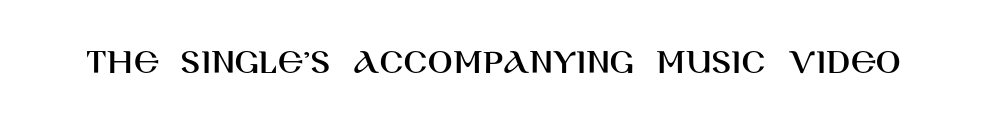
Q: Is the text italic (slanted)? A: No, it is upright.
Q: Is the typeface a serif or a sans-serif typeface? A: Sans-serif.
Q: Is the text underlined? A: No.
Q: Is the spacing between letters normal or unusually wide? A: Normal.
Q: Width (condensed, normal, or wide)? A: Normal.
Q: Stroke contrast? A: High.
Q: x-height? A: Large.
Q: Monospaced? A: No.
